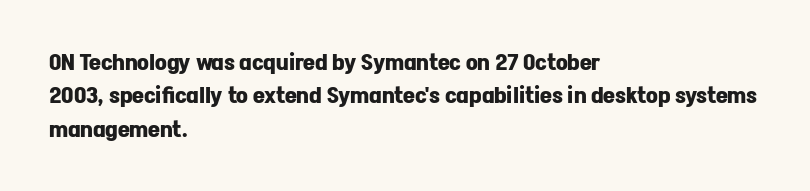
Every letter is thick-stroked: bold, no question. The space directly below the letters is spotless. How would I describe the line gaps? Plain and ordinary. A classic flush-left, rag-right setting is used for this passage. The specimen reads as upright at a glance.
